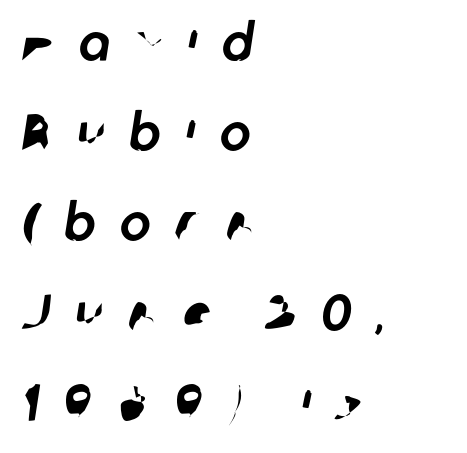
{"serif": "no", "width": "normal", "stroke_contrast": "low", "x_height": "medium", "monospaced": "no", "underline": "no", "align": "left", "line_spacing_ratio": 1.73, "letter_spacing": "wide", "letter_spacing_em": 0.47, "glyph_px": 52}
